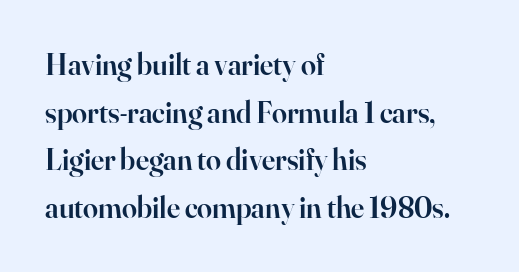
Observe the serifs anchoring each vertical stroke in this sample. The passage shown is semibold, sitting just below true bold. Clear beneath every line of the passage. Nope, not italic — everything's standing straight. Default kerning and tracking; the words read as compact shapes. One-word summary of the alignment: left.
